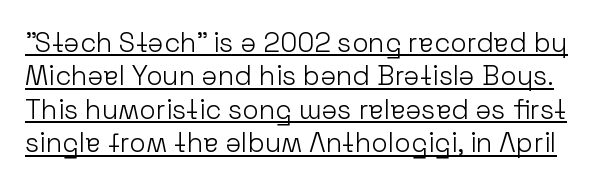
Q: Is the text bold? A: No.
Q: Is the text italic (slanted)? A: No, it is upright.
Q: Is the text underlined? A: Yes.
Q: Is the spacing between letters normal or unusually wide? A: Normal.
